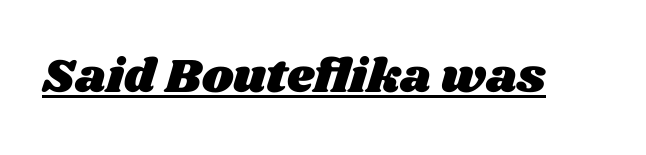
Do the characters align in a grid? No, the font is proportional. Look at the tracking — it's just the regular setting, nothing added. This sample carries an underscore along the baseline area.
